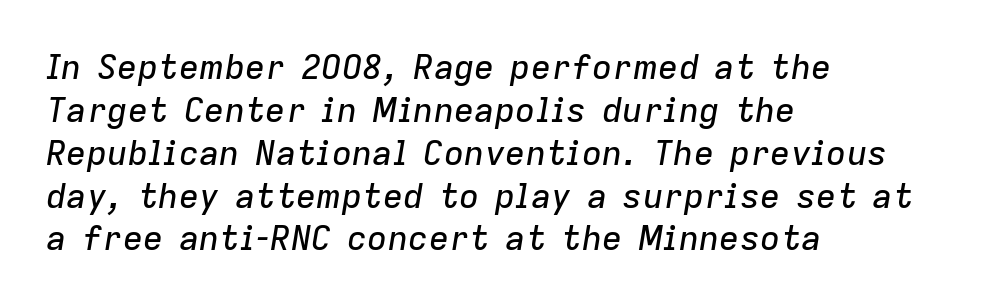
The lines sit at an ordinary, default distance from one another. Looks like regular typesetting: each glyph gets only the width it needs. The paragraph shown leans on its left margin. When letters slant like this, we call the style italic.
